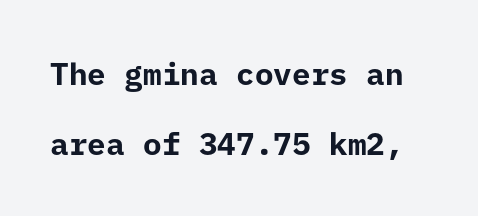
Q: Is the text bold? A: Yes.
Q: Is the text italic (slanted)? A: No, it is upright.
Q: Is the typeface a serif or a sans-serif typeface? A: Sans-serif.
Q: Is the text underlined? A: No.
Q: Is the spacing between letters normal or unusually wide? A: Normal.
Q: Is the spacing between lines tight, normal or loose? A: Loose.
Q: Width (condensed, normal, or wide)? A: Normal.
Q: Stroke contrast? A: Low.
Q: x-height? A: Medium.
